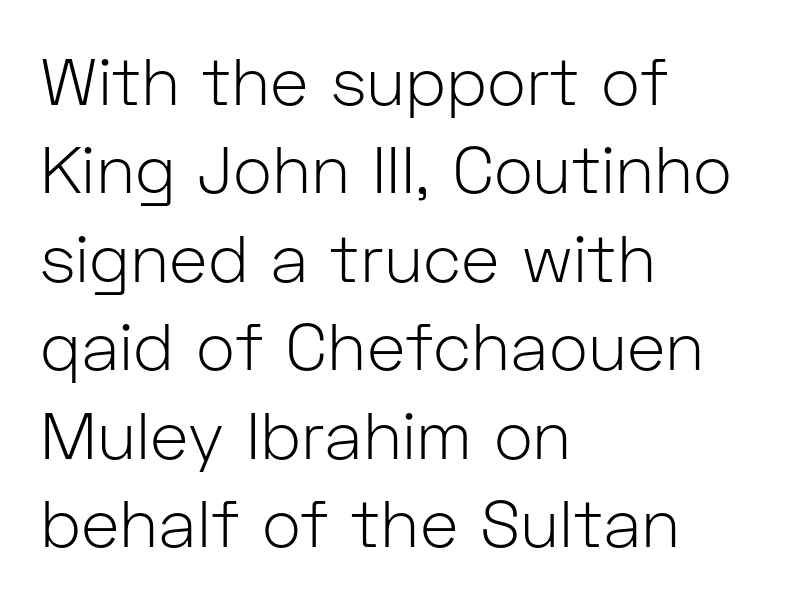
Q: Is the text bold? A: No.
Q: Is the text italic (slanted)? A: No, it is upright.
Q: Is the typeface a serif or a sans-serif typeface? A: Sans-serif.
Q: Is the text underlined? A: No.
Q: How is the paragraph aligned? A: Left-aligned.
Q: Is the spacing between letters normal or unusually wide? A: Normal.
Q: Is the spacing between lines tight, normal or loose? A: Normal.
Q: Width (condensed, normal, or wide)? A: Normal.
Q: Stroke contrast? A: Low.
Q: x-height? A: Medium.
Q: Monospaced? A: No.
